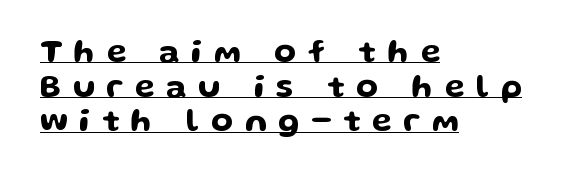
Q: Is the text italic (slanted)? A: No, it is upright.
Q: Is the typeface a serif or a sans-serif typeface? A: Sans-serif.
Q: Is the text underlined? A: Yes.
Q: How is the paragraph aligned? A: Left-aligned.
Q: Is the spacing between letters normal or unusually wide? A: Unusually wide.
Q: Is the spacing between lines tight, normal or loose? A: Tight.
Q: Width (condensed, normal, or wide)? A: Wide.
Q: Stroke contrast? A: Low.
Q: x-height? A: Medium.
Q: Monospaced? A: No.
